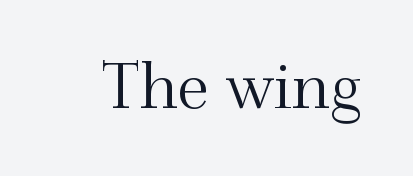
Q: Is the text italic (slanted)? A: No, it is upright.
Q: Is the typeface a serif or a sans-serif typeface? A: Serif.
Q: Is the text underlined? A: No.
Q: Is the spacing between letters normal or unusually wide? A: Normal.
Q: Width (condensed, normal, or wide)? A: Normal.
Q: Stroke contrast? A: Medium.
Q: x-height? A: Small.
Q: Monospaced? A: No.
